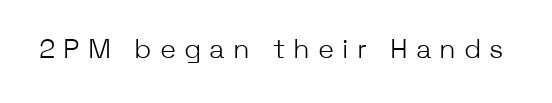
Compared with a typical body face, this is equally light or lighter still. Honestly, the letter spacing is so wide it's the main thing you notice. No italicization has been applied; the sample stays upright. Type without underlining.
